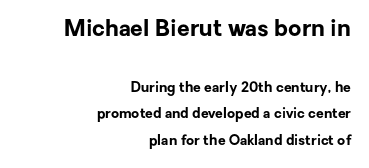
Q: Is the text bold? A: Yes.
Q: Is the text italic (slanted)? A: No, it is upright.
Q: Is the text underlined? A: No.
Q: How is the paragraph aligned? A: Right-aligned.
Q: Is the spacing between letters normal or unusually wide? A: Normal.
Q: Is the spacing between lines tight, normal or loose? A: Loose.
Q: Which block of text is set in a larger size, the first (top) or the second (bottom)? A: The first (top) one.
